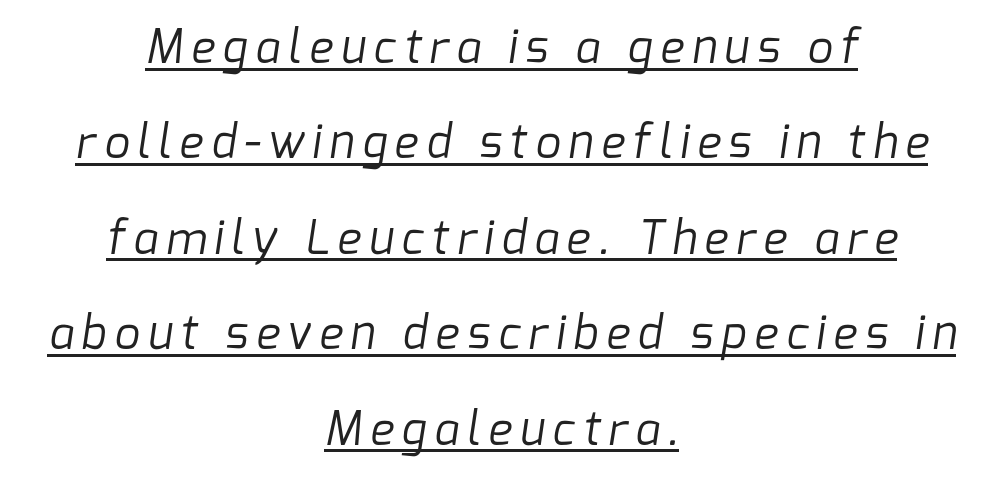
The face used here appears with an underline applied. In terms of leading, this rendering errs on the spacious side. Character widths vary here, with narrow letters taking less room than wide ones. Layout note: lines centered. The type family on display is of the sans-serif kind. These glyphs show unthickened strokes, regular width or finer.
